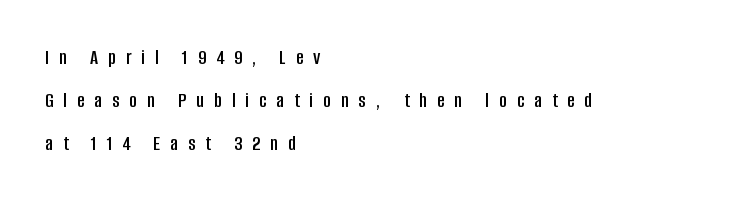
The image shows 21 px text type, upright; set left-aligned, loose line spacing (2.04x), unusually wide letter spacing (+0.47 em), not underlined.
